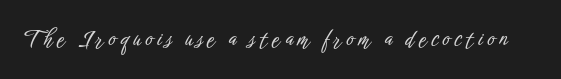
Q: Is the text italic (slanted)? A: Yes.
Q: Is the text underlined? A: No.
Q: Is the spacing between letters normal or unusually wide? A: Unusually wide.
